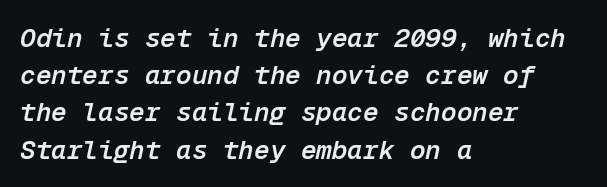
The compositor pushed each line to the left boundary. Interline gaps are of average width in this sample. The passage shown leans; its letterforms are oblique. The baseline area is clear. In terms of weight, the rendering is demibold, just under bold. This sample uses plain, unmodified letter spacing.
